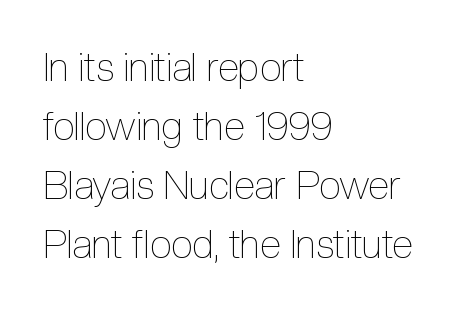
Q: Is the text bold? A: No.
Q: Is the text italic (slanted)? A: No, it is upright.
Q: Is the text underlined? A: No.
Q: How is the paragraph aligned? A: Left-aligned.
Q: Is the spacing between letters normal or unusually wide? A: Normal.
Q: Is the spacing between lines tight, normal or loose? A: Normal.
Q: Width (condensed, normal, or wide)? A: Condensed.
Q: x-height? A: Medium.
Q: Monospaced? A: No.
